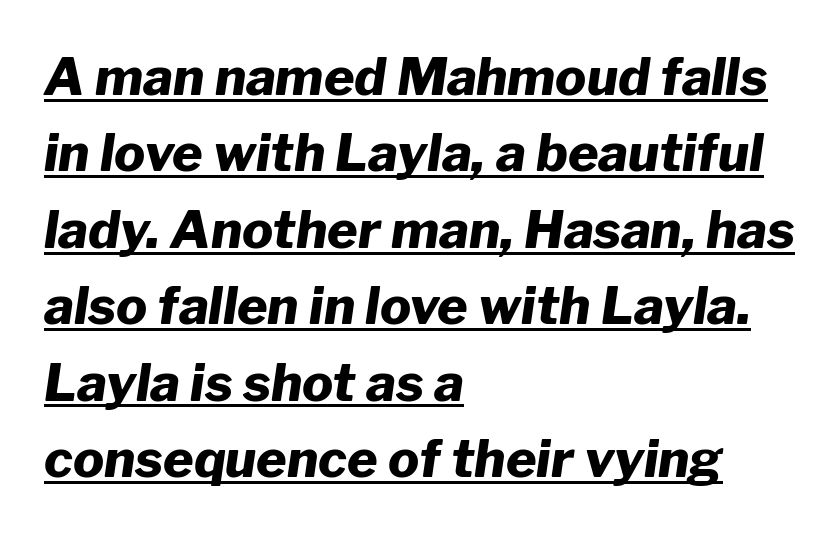
Q: Is the text bold? A: Yes.
Q: Is the text italic (slanted)? A: Yes, it leans right by about 8 degrees.
Q: Is the text underlined? A: Yes.
Q: How is the paragraph aligned? A: Left-aligned.
Q: Is the spacing between letters normal or unusually wide? A: Normal.
Q: Is the spacing between lines tight, normal or loose? A: Normal.
Q: Width (condensed, normal, or wide)? A: Normal.
Q: Stroke contrast? A: Low.
Q: x-height? A: Medium.
Q: Monospaced? A: No.
